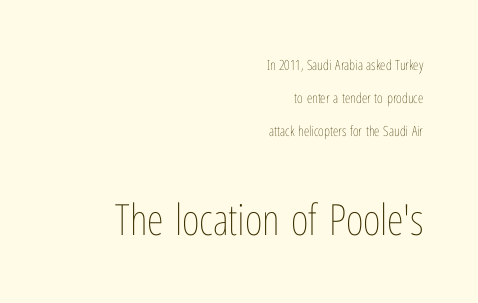
{"italic": "no", "bold": "no", "weight": "thin", "width": "condensed", "stroke_contrast": "low", "x_height": "medium", "monospaced": "no", "underline": "no", "align": "right", "line_spacing": "loose", "line_spacing_ratio": 2.37, "letter_spacing": "normal", "letter_spacing_em": 0.0, "larger_block": "second", "size_ratio": 3.07, "glyph_px": 43}
